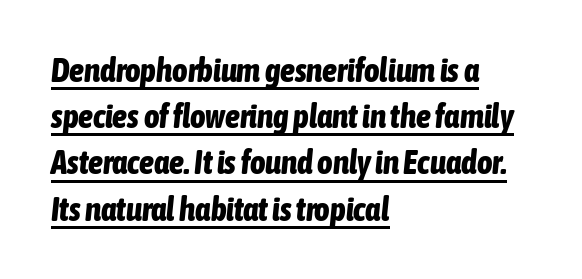
{"italic": "yes", "lean": "right", "slant_degrees": 6, "bold": "yes", "weight": "bold", "width": "condensed", "stroke_contrast": "low", "x_height": "medium", "monospaced": "no", "underline": "yes", "align": "left", "line_spacing": "normal", "line_spacing_ratio": 1.4, "letter_spacing": "normal", "letter_spacing_em": 0.0, "glyph_px": 33}
